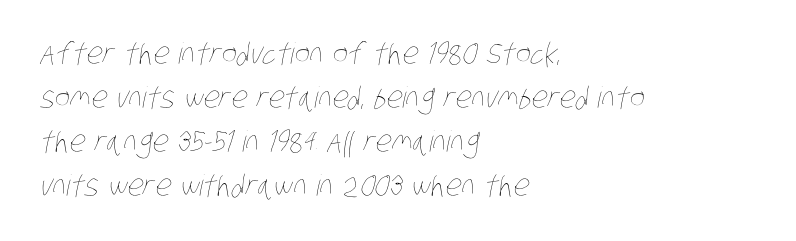
Does extra space separate the letters? No, they use regular spacing. The weight would be labelled regular, book, light, or lighter still. Bare-footed words on every line. Horizontal bands of white between lines are of average thickness.
